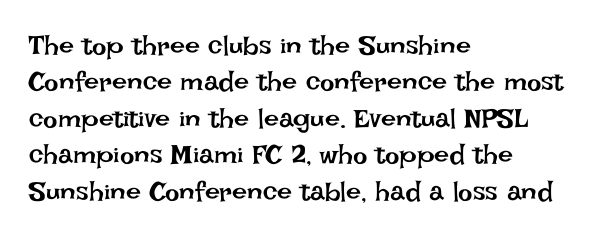
Upright lettering throughout. Reading down the column, the eye jumps a familiar distance to each next line. The typesetting does not lean heavy: it is not bold. Horizontal alignment here is leftward, the default for most running prose. The space directly below the letters is spotless. Glyph-to-glyph distance matches everyday printed text.
